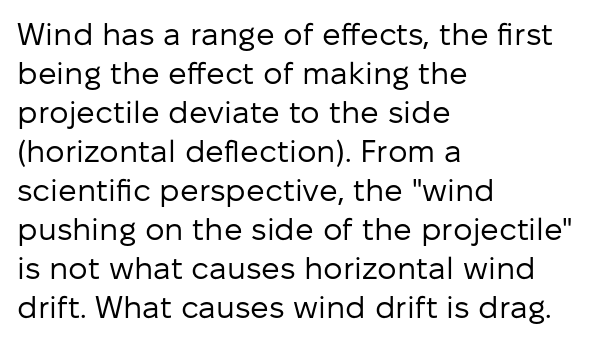
Q: Is the text bold? A: No.
Q: Is the text italic (slanted)? A: No, it is upright.
Q: Is the typeface a serif or a sans-serif typeface? A: Sans-serif.
Q: Is the text underlined? A: No.
Q: How is the paragraph aligned? A: Left-aligned.
Q: Is the spacing between letters normal or unusually wide? A: Normal.
Q: Is the spacing between lines tight, normal or loose? A: Normal.
Q: Width (condensed, normal, or wide)? A: Normal.
Q: Stroke contrast? A: Low.
Q: x-height? A: Medium.
Q: Monospaced? A: No.
